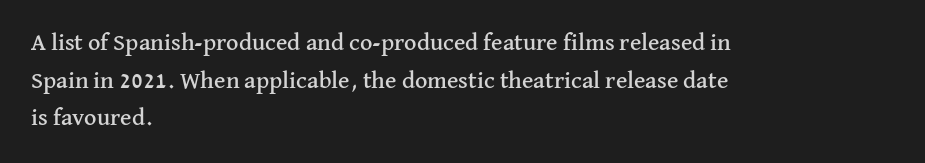
Students, observe: this is what conventionally led text looks like. When letters stand straight like this, we call the style roman or upright. Horizontally, the lines are justified to the leading edge only. The type is set solid horizontally, with unmodified tracking. The baseline area is clear.
